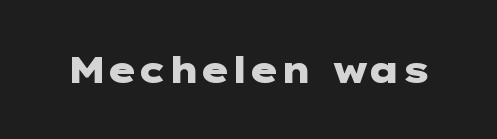
These lines carry a lot of weight — the face is fully bold. Each row of text sits above clean, open space. The specimen reads as upright at a glance. I'd call this a sans setting — the letters go barefoot. These lines keep a tight, regular rhythm from letter to letter.
